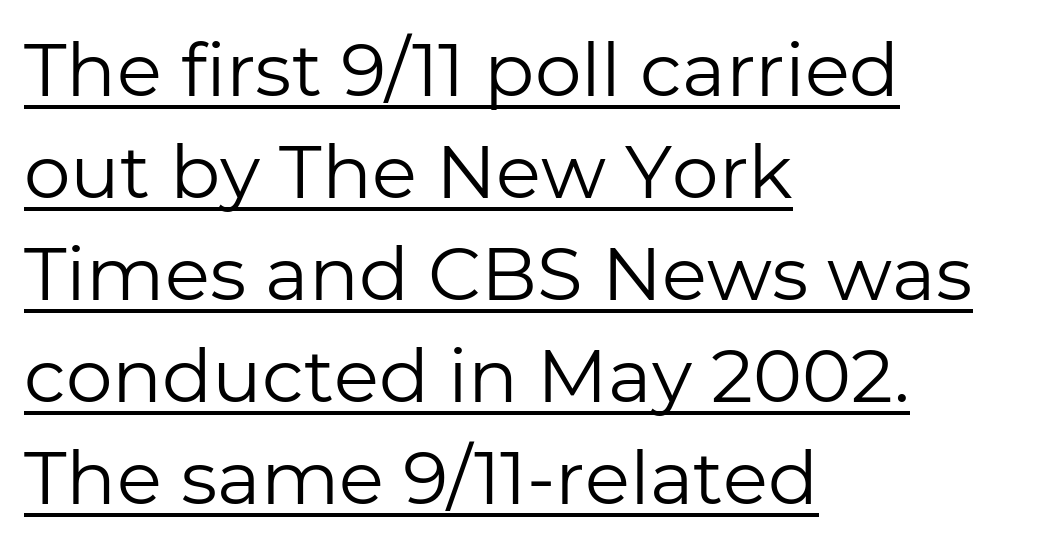
Q: Is the text bold? A: No.
Q: Is the text italic (slanted)? A: No, it is upright.
Q: Is the typeface a serif or a sans-serif typeface? A: Sans-serif.
Q: Is the text underlined? A: Yes.
Q: How is the paragraph aligned? A: Left-aligned.
Q: Is the spacing between letters normal or unusually wide? A: Normal.
Q: Is the spacing between lines tight, normal or loose? A: Normal.
Q: Width (condensed, normal, or wide)? A: Normal.
Q: Stroke contrast? A: Low.
Q: x-height? A: Medium.
Q: Monospaced? A: No.
